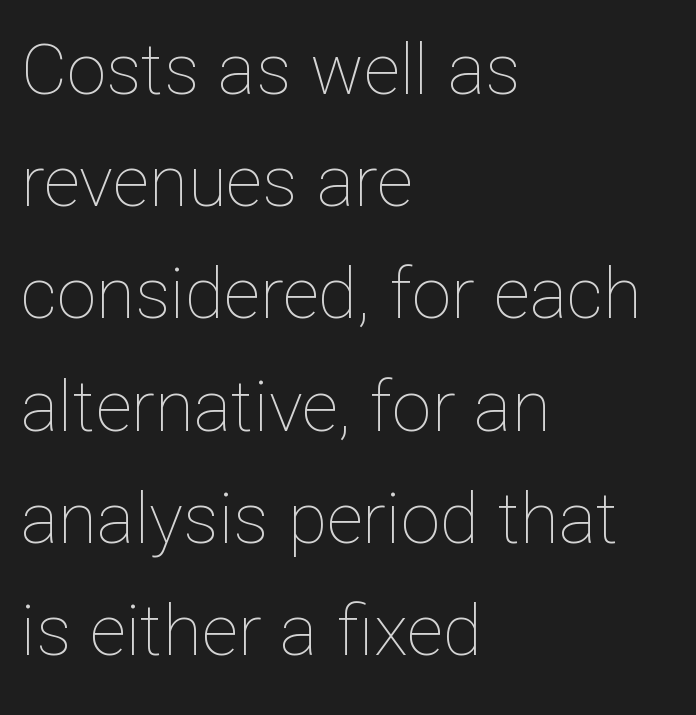
The image shows 71 px thin type, upright; set left-aligned, normal line spacing (1.58x), normal letter spacing, not underlined; low stroke contrast and a medium x-height.
